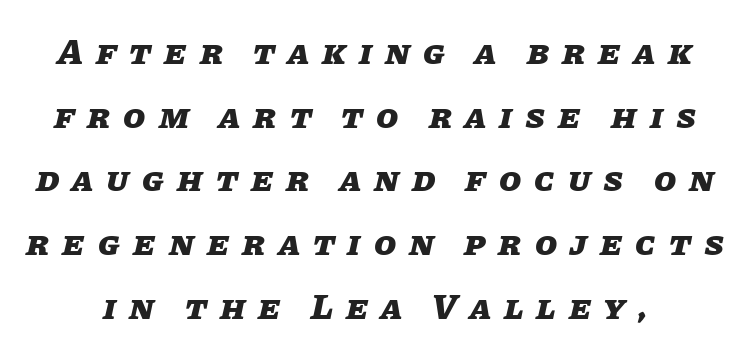
The image shows 36 px heavy type, italic (leaning right); set line spacing 1.77x, unusually wide letter spacing (+0.36 em), not underlined; low stroke contrast and a large x-height.
